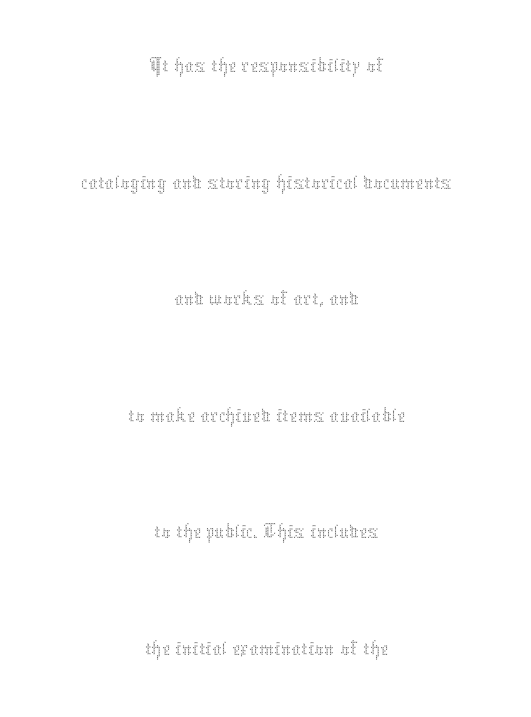
Q: Is the text bold? A: No.
Q: Is the text italic (slanted)? A: No, it is upright.
Q: Is the text underlined? A: No.
Q: How is the paragraph aligned? A: Centered.
Q: Is the spacing between letters normal or unusually wide? A: Normal.
Q: Is the spacing between lines tight, normal or loose? A: Loose.
Q: Width (condensed, normal, or wide)? A: Normal.
Q: Stroke contrast? A: Medium.
Q: x-height? A: Medium.
Q: Monospaced? A: No.
